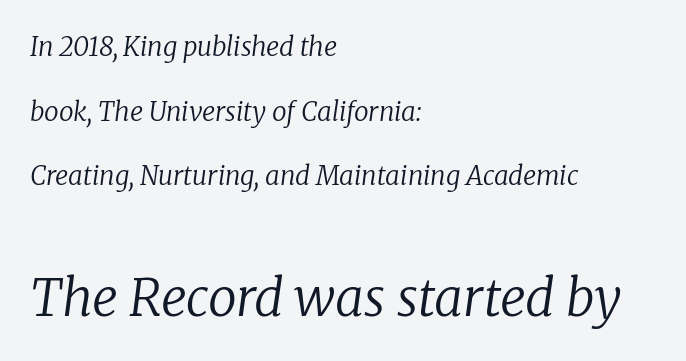
Is the stroke heavy? The answer is a plain regular-or-lighter. A bare baseline throughout the passage. The letters sit at their default tracking, neither squeezed nor spread. The face used here has a pronounced slope to its letters.
